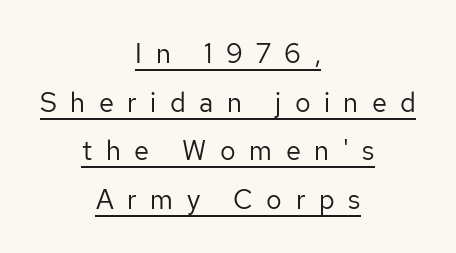
{"italic": "no", "bold": "no", "underline": "yes", "align": "center", "line_spacing_ratio": 1.8, "letter_spacing": "wide", "letter_spacing_em": 0.5, "glyph_px": 27}
